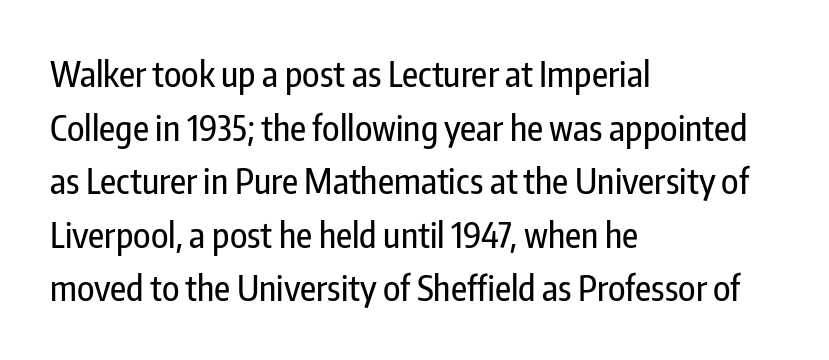
Between one letter and the next there's only the usual sliver of space. A typesetter would call this proportional, since set widths differ per character. Teacher's note: observe the even left margin — that is flush-left alignment. A normal amount of white space separates one row of letters from the next. Each row of text sits above clean, open space.
